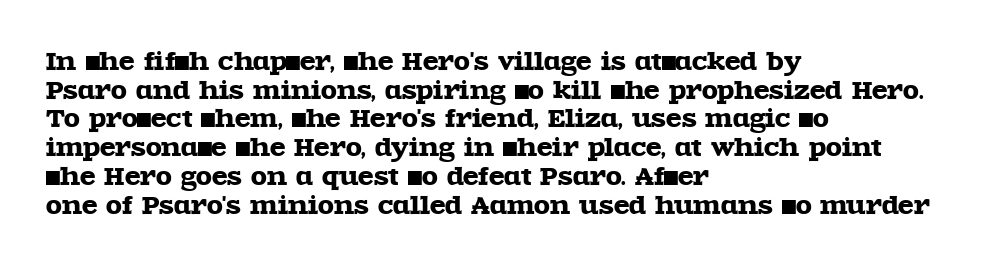
Q: Is the text italic (slanted)? A: No, it is upright.
Q: Is the text underlined? A: No.
Q: How is the paragraph aligned? A: Left-aligned.
Q: Is the spacing between letters normal or unusually wide? A: Normal.
Q: Is the spacing between lines tight, normal or loose? A: Normal.
